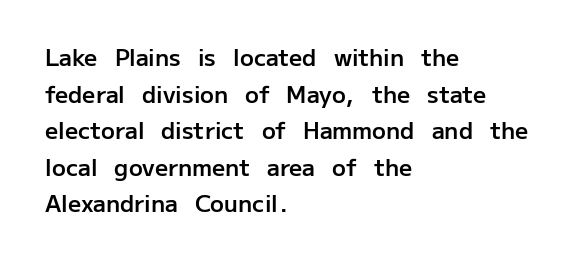
Q: Is the text bold? A: Semi-bold.
Q: Is the text italic (slanted)? A: No, it is upright.
Q: Is the text underlined? A: No.
Q: How is the paragraph aligned? A: Left-aligned.
Q: Is the spacing between letters normal or unusually wide? A: Normal.
Q: Is the spacing between lines tight, normal or loose? A: Normal.
